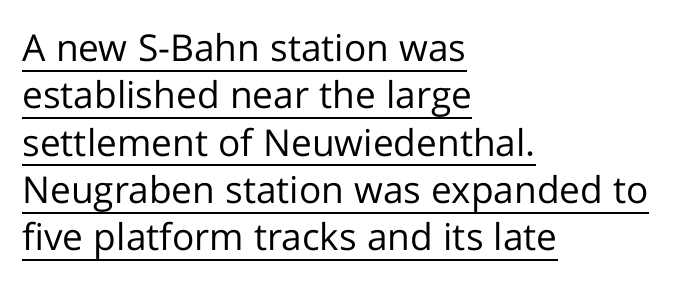
Character widths vary here, with narrow letters taking less room than wide ones. Is this a heavy cut? Hardly; it is regular or lighter. What stands out about the letter spacing? Nothing — it is the standard amount. Underlining? Definitely there.
